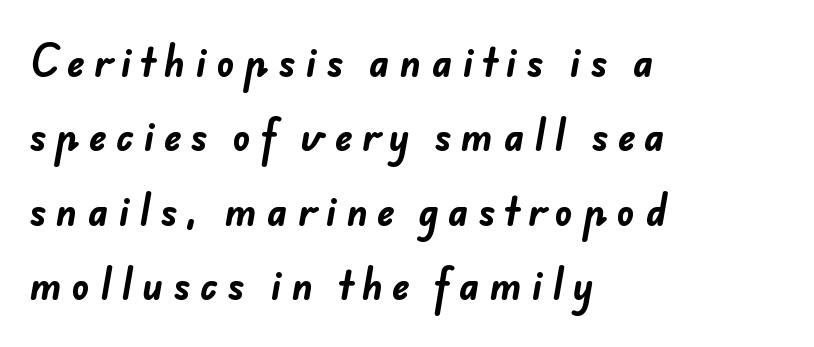
Q: Is the text bold? A: Yes.
Q: Is the typeface a serif or a sans-serif typeface? A: Sans-serif.
Q: Is the text underlined? A: No.
Q: How is the paragraph aligned? A: Left-aligned.
Q: Is the spacing between letters normal or unusually wide? A: Unusually wide.
Q: Is the spacing between lines tight, normal or loose? A: Loose.
Q: Width (condensed, normal, or wide)? A: Normal.
Q: Stroke contrast? A: Low.
Q: x-height? A: Small.
Q: Monospaced? A: No.
